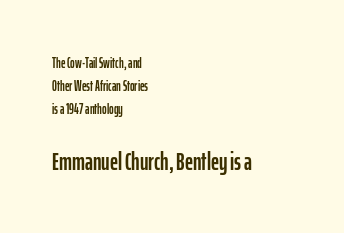
The image shows 25 px text type, upright; set left-aligned, normal line spacing (1.64x), normal letter spacing, not underlined; the second (bottom) block is 1.79x larger.
